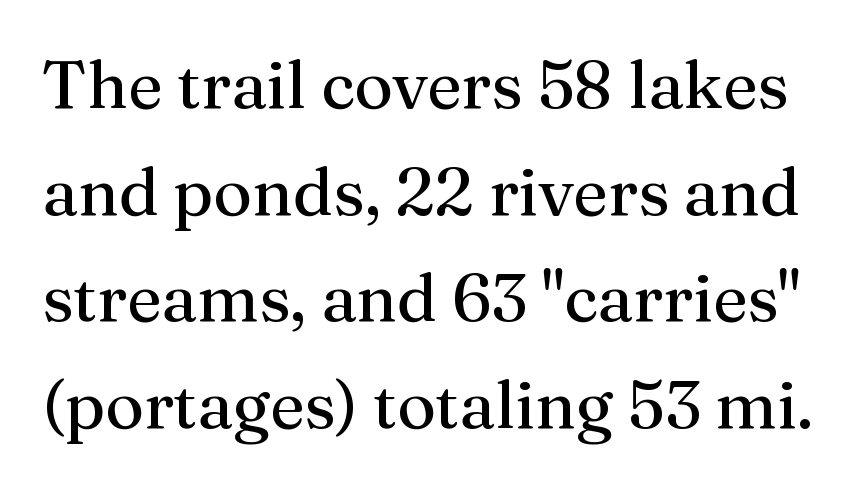
Is the type heavy? It reads as light-to-regular instead. You can tell from the footed stems that serif type was used. Between one letter and the next there's only the usual sliver of space. Summary of vertical rhythm: regular, with standard interline spacing. Looks like regular typesetting: each glyph gets only the width it needs.
